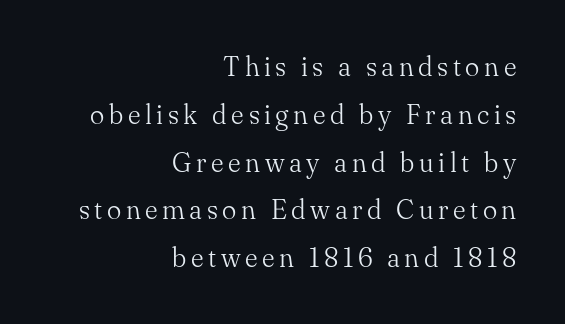
{"italic": "no", "bold": "no", "underline": "no", "align": "right", "line_spacing_ratio": 1.77, "glyph_px": 27}
